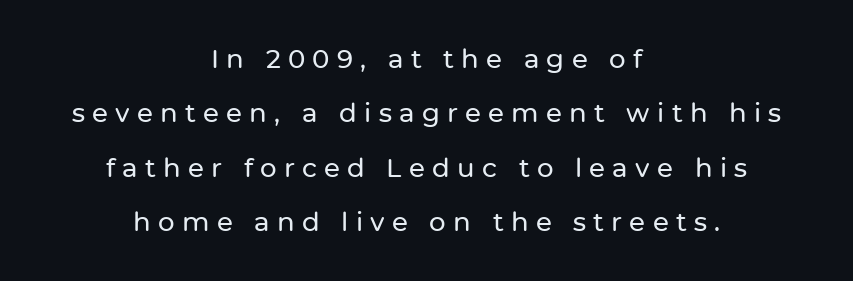
Q: Is the text italic (slanted)? A: No, it is upright.
Q: Is the text underlined? A: No.
Q: How is the paragraph aligned? A: Centered.
Q: Is the spacing between letters normal or unusually wide? A: Unusually wide.
Q: Is the spacing between lines tight, normal or loose? A: Loose.
